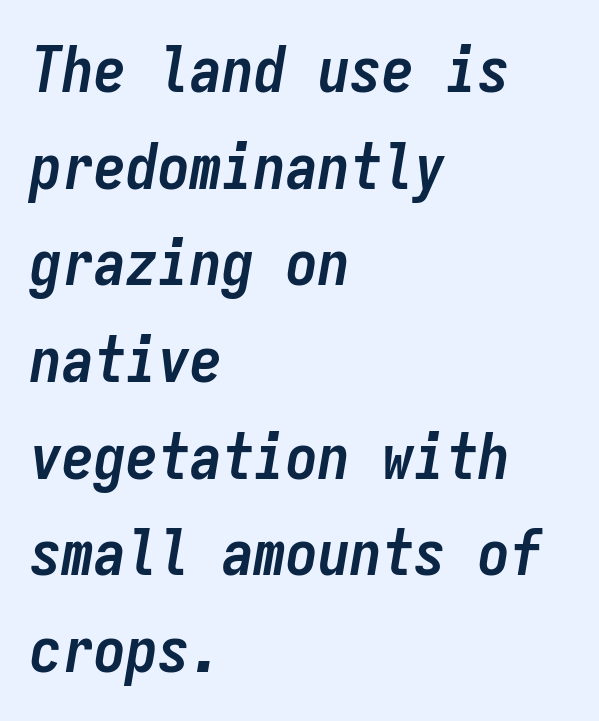
The image shows 64 px semibold, condensed type, italic (leaning right), monospaced; set left-aligned, normal line spacing (1.51x), normal letter spacing, not underlined; low stroke contrast and a medium x-height.
